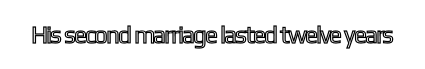
{"italic": "no", "underline": "no", "letter_spacing": "normal", "letter_spacing_em": 0.0, "glyph_px": 24}
